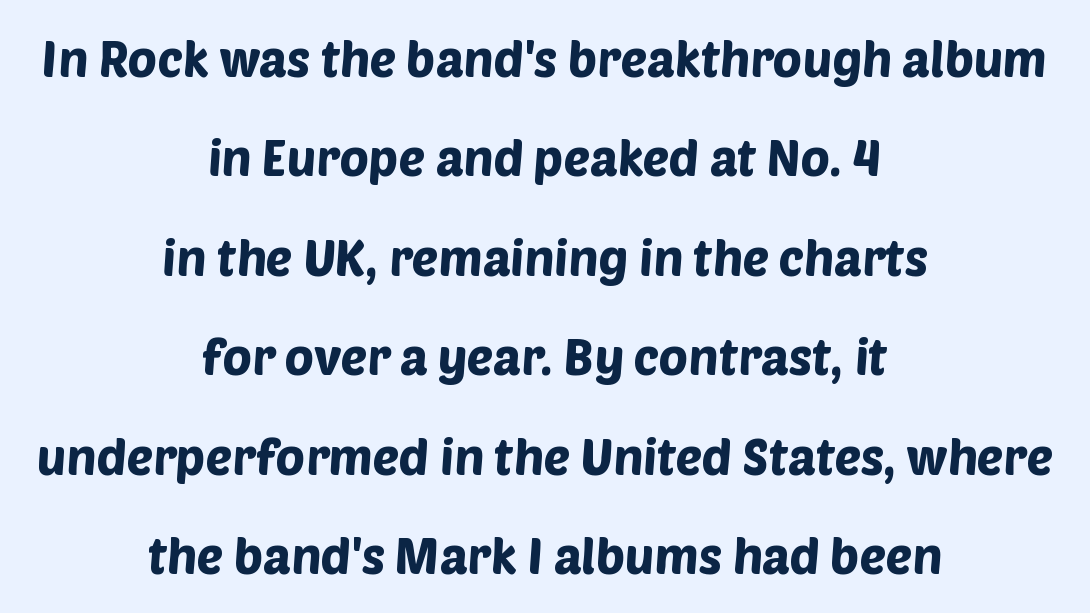
Just letters on the line, the space beneath them empty. Words appear dense and cohesive because spacing is normal. You could fit nearly another row in the gap between these rows. Visually the block forms a symmetrical silhouette, jagged on both flanks.
